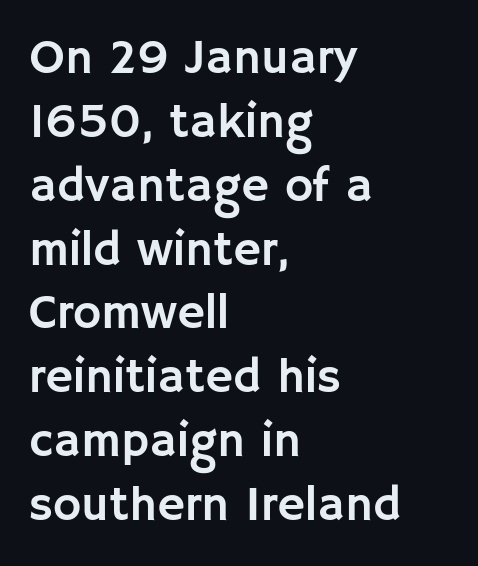
{"serif": "no", "italic": "no", "width": "normal", "stroke_contrast": "low", "x_height": "large", "monospaced": "no", "underline": "no", "align": "left", "line_spacing": "normal", "line_spacing_ratio": 1.33, "letter_spacing": "normal", "letter_spacing_em": 0.0, "glyph_px": 48}
